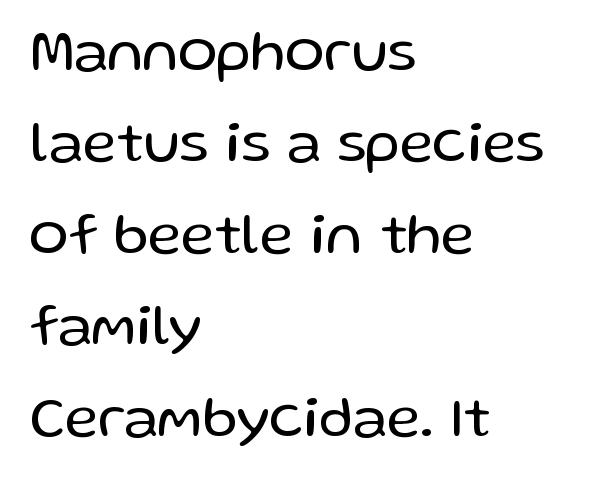
The image shows 59 px regular-weight sans-serif type, upright; set left-aligned, normal line spacing (1.55x), normal letter spacing, not underlined; low stroke contrast and a medium x-height.
